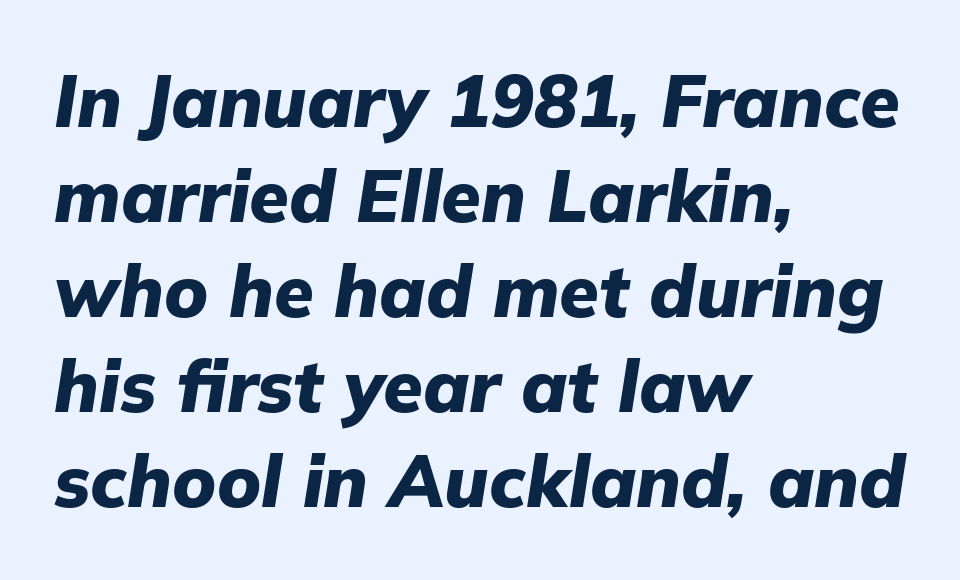
The image shows 72 px heavy type, italic (leaning right); set left-aligned, normal line spacing (1.32x), normal letter spacing, not underlined; low stroke contrast and a medium x-height.
